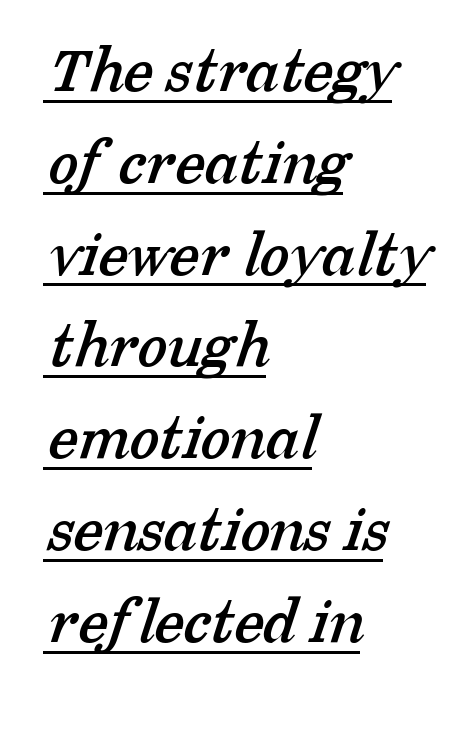
Q: Is the typeface a serif or a sans-serif typeface? A: Serif.
Q: Is the text underlined? A: Yes.
Q: How is the paragraph aligned? A: Left-aligned.
Q: Is the spacing between letters normal or unusually wide? A: Normal.
Q: Is the spacing between lines tight, normal or loose? A: Normal.
Q: Width (condensed, normal, or wide)? A: Normal.
Q: Stroke contrast? A: Low.
Q: x-height? A: Medium.
Q: Monospaced? A: No.
